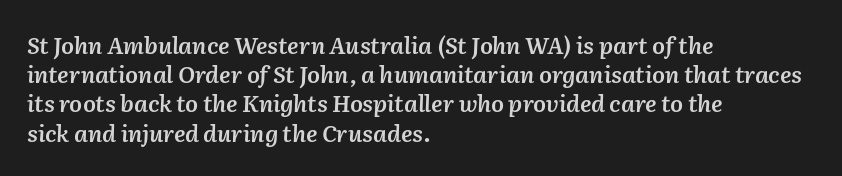
{"italic": "yes", "lean": "right", "slant_degrees": 2, "bold": "semi", "underline": "no", "align": "left", "line_spacing": "normal", "line_spacing_ratio": 1.27, "letter_spacing": "normal", "letter_spacing_em": 0.0, "glyph_px": 23}
